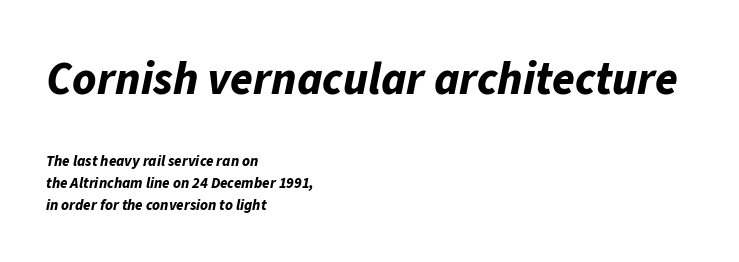
Q: Is the text bold? A: Yes.
Q: Is the text italic (slanted)? A: Yes, it leans right by about 11 degrees.
Q: Is the text underlined? A: No.
Q: How is the paragraph aligned? A: Left-aligned.
Q: Is the spacing between letters normal or unusually wide? A: Normal.
Q: Is the spacing between lines tight, normal or loose? A: Normal.
Q: Which block of text is set in a larger size, the first (top) or the second (bottom)? A: The first (top) one.
Q: Width (condensed, normal, or wide)? A: Normal.
Q: Stroke contrast? A: Low.
Q: x-height? A: Medium.
Q: Monospaced? A: No.
